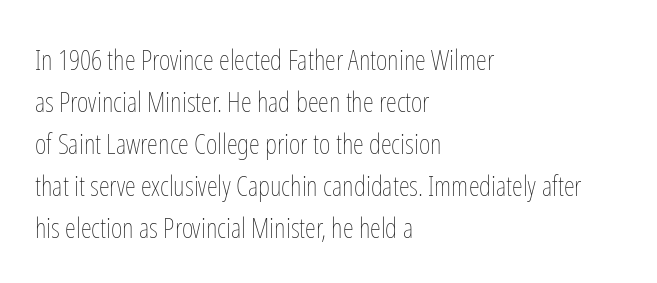
{"italic": "no", "bold": "no", "weight": "thin", "width": "condensed", "stroke_contrast": "low", "x_height": "medium", "monospaced": "no", "underline": "no", "align": "left", "line_spacing": "normal", "line_spacing_ratio": 1.5, "letter_spacing": "normal", "letter_spacing_em": 0.0, "glyph_px": 28}
